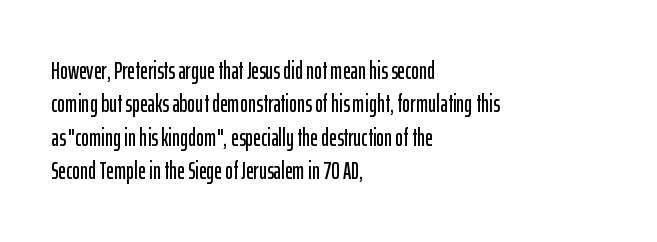
Q: Is the text italic (slanted)? A: No, it is upright.
Q: Is the text underlined? A: No.
Q: How is the paragraph aligned? A: Left-aligned.
Q: Is the spacing between letters normal or unusually wide? A: Normal.
Q: Is the spacing between lines tight, normal or loose? A: Normal.
